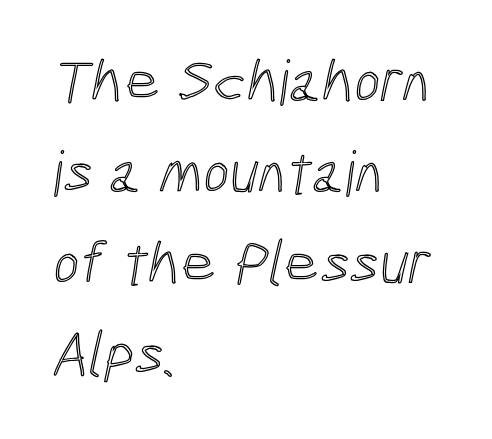
Q: Is the text underlined? A: No.
Q: How is the paragraph aligned? A: Left-aligned.
Q: Is the spacing between letters normal or unusually wide? A: Normal.
Q: Is the spacing between lines tight, normal or loose? A: Normal.
Q: Width (condensed, normal, or wide)? A: Condensed.
Q: x-height? A: Medium.
Q: Monospaced? A: No.
